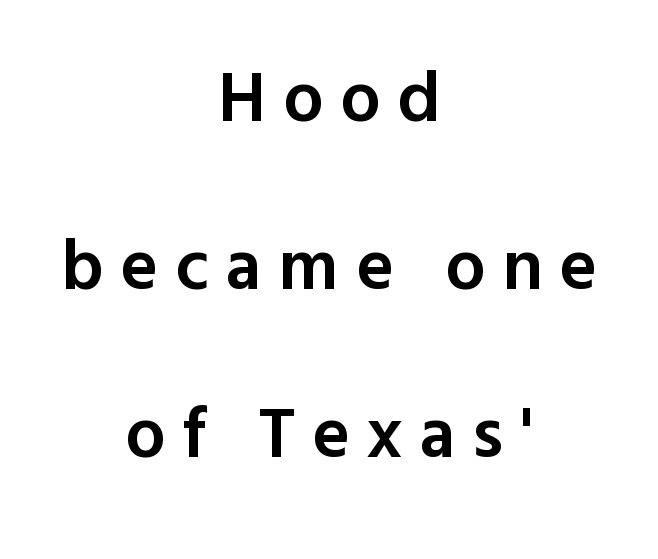
The image shows 72 px semibold sans-serif type, upright; set centered, loose line spacing (2.33x), unusually wide letter spacing (+0.23 em), not underlined; a medium x-height.
